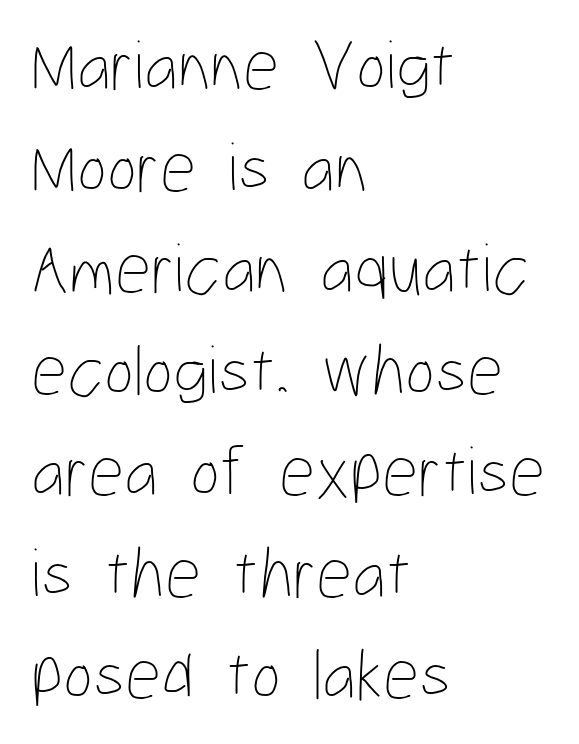
Q: Is the text bold? A: No.
Q: Is the text italic (slanted)? A: No, it is upright.
Q: Is the text underlined? A: No.
Q: How is the paragraph aligned? A: Left-aligned.
Q: Is the spacing between letters normal or unusually wide? A: Normal.
Q: Is the spacing between lines tight, normal or loose? A: Normal.
Q: Width (condensed, normal, or wide)? A: Condensed.
Q: Stroke contrast? A: Low.
Q: x-height? A: Medium.
Q: Monospaced? A: No.
